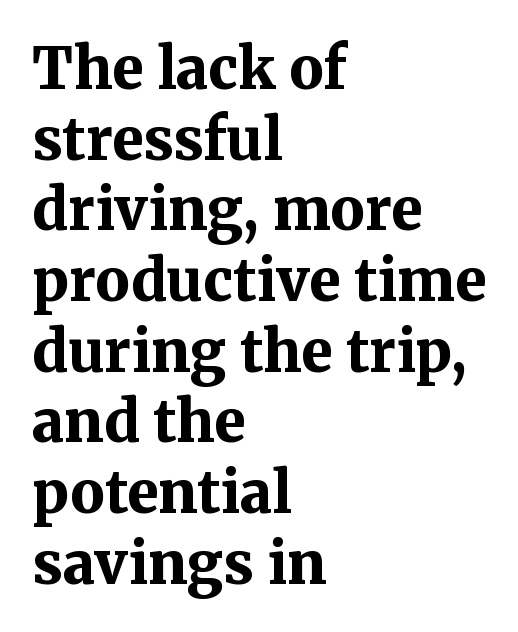
{"serif": "yes", "italic": "no", "bold": "yes", "weight": "bold", "width": "normal", "stroke_contrast": "medium", "x_height": "medium", "monospaced": "no", "underline": "no", "align": "left", "line_spacing_ratio": 1.24, "letter_spacing": "normal", "letter_spacing_em": 0.0, "glyph_px": 57}
